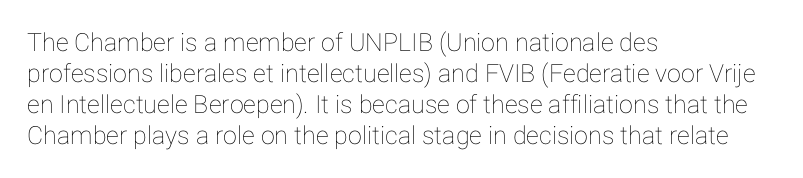
Clear beneath every line of the passage. Is the block centered? No — it sits flush against the left margin. Observe the ordinary spacing: letters are neighbours, not strangers. The letters stand upright; this is a roman face.
